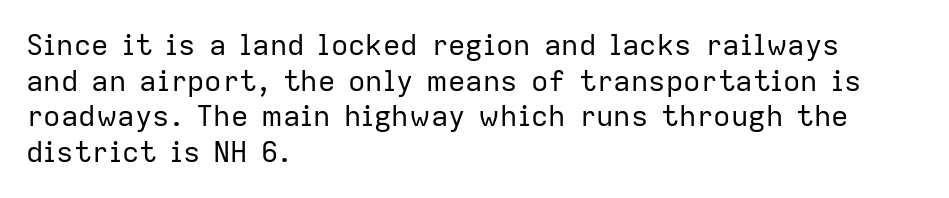
Think of a printed novel: that variable character pitch is what you see here. Compared with typical body copy, the letter spacing here is the same. Every row of glyphs begins at an identical x-position on the left. Check where the strokes stop: nothing finishes them off — pure sans. Vertical strokes here are truly vertical. Stems and bowls with no extra thickness — not bold.
